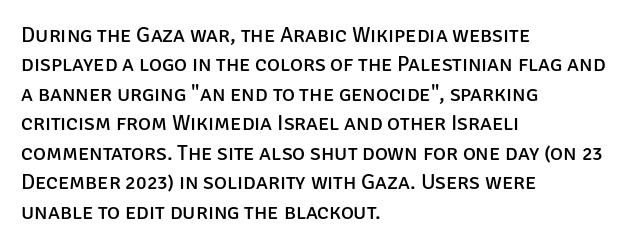
The image shows 22 px text type, upright; set left-aligned, normal line spacing (1.34x), normal letter spacing, not underlined.
